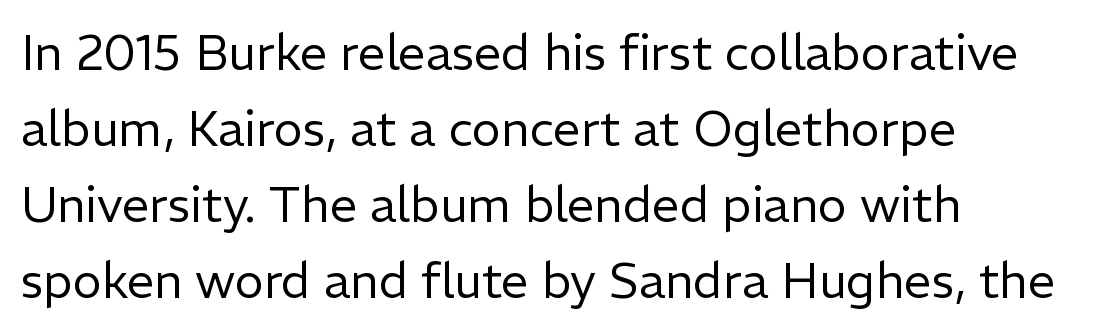
Honestly, the letter spacing is just normal — you wouldn't notice it. Tall strokes in this sample are plumb rather than angled. The face used here is a sans, in the tradition of grotesques and geometrics. The strip under each line holds only bare page. In CSS terms this would be text-align: left. Proportional: the letters do not fall into vertical columns.
